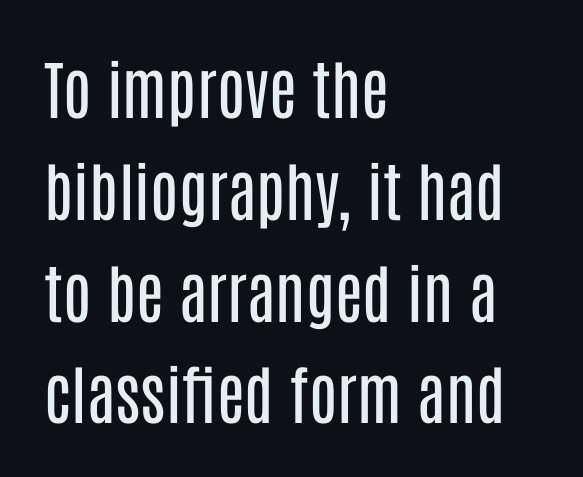
Ordinary non-slanted type is in use. The passage shown is typed in a proportional face where columns would drift. Casual observation: everything's shoved over to the left. This sample uses a sans-serif face. Descender tails drop into unmarked territory.
